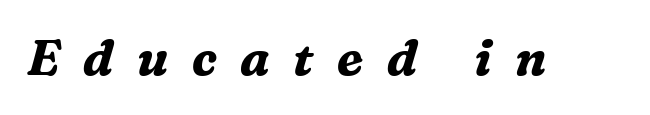
{"serif": "yes", "italic": "yes", "lean": "right", "slant_degrees": 16, "bold": "yes", "weight": "bold", "width": "normal", "stroke_contrast": "medium", "x_height": "medium", "monospaced": "no", "underline": "no", "letter_spacing": "wide", "letter_spacing_em": 0.48, "glyph_px": 49}
